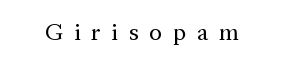
{"italic": "no", "bold": "no", "underline": "no", "letter_spacing": "wide", "letter_spacing_em": 0.45, "glyph_px": 24}
